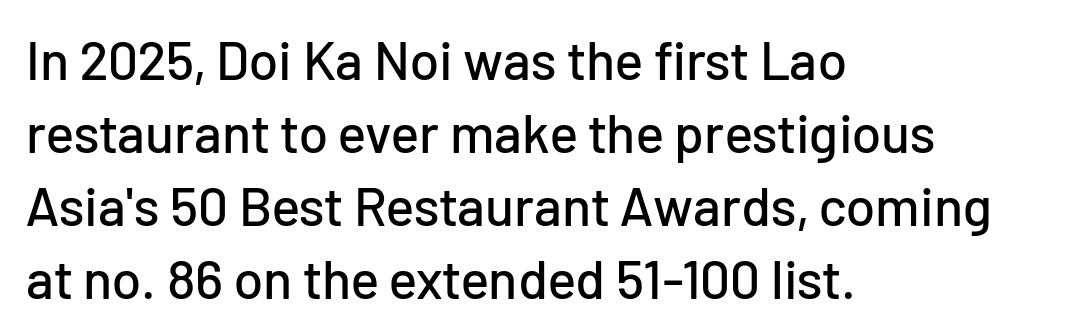
{"serif": "no", "italic": "no", "width": "normal", "stroke_contrast": "low", "x_height": "medium", "monospaced": "no", "underline": "no", "align": "left", "line_spacing": "normal", "line_spacing_ratio": 1.35, "letter_spacing": "normal", "letter_spacing_em": 0.0, "glyph_px": 54}
